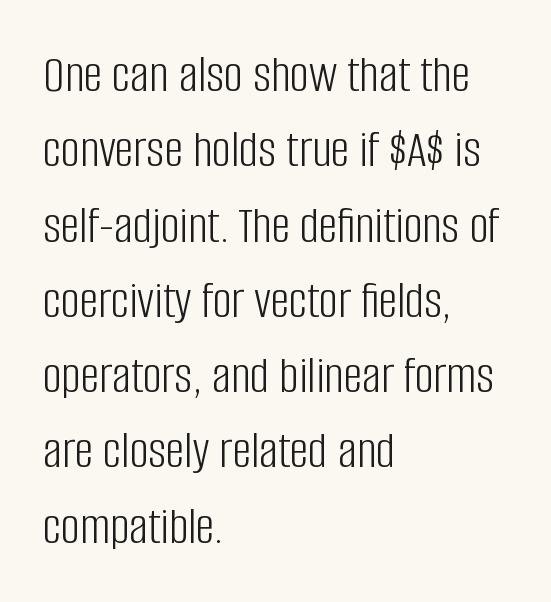
The image shows 53 px light, condensed sans-serif type, upright; set left-aligned, normal line spacing (1.42x), normal letter spacing, not underlined; low stroke contrast and a large x-height.
